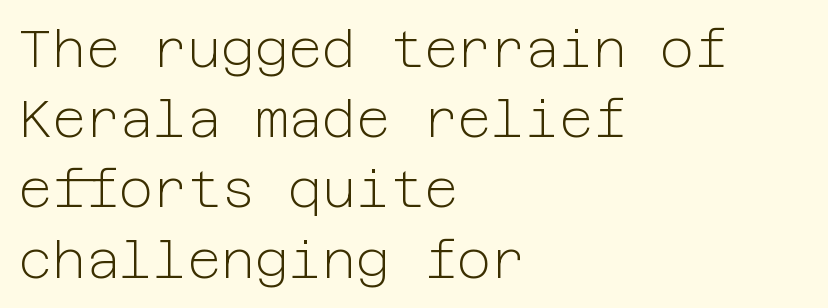
{"serif": "no", "italic": "no", "bold": "no", "weight": "light", "width": "normal", "stroke_contrast": "low", "x_height": "medium", "underline": "no", "align": "left", "line_spacing": "normal", "line_spacing_ratio": 1.35, "letter_spacing": "normal", "letter_spacing_em": 0.0, "glyph_px": 52}
